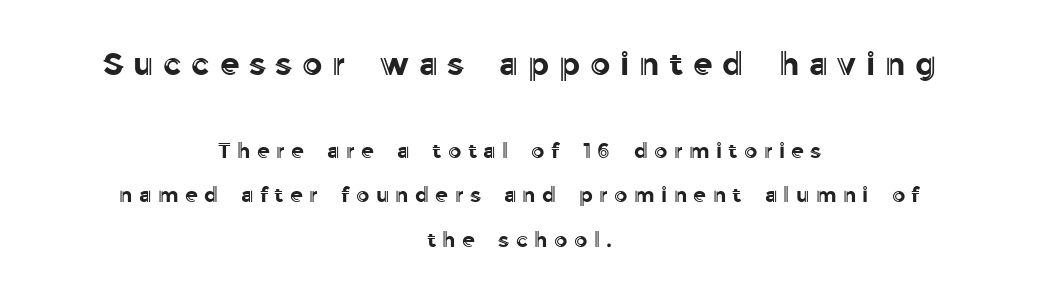
The image shows 32 px text type, upright; set centered, loose line spacing (2.11x), unusually wide letter spacing (+0.3 em), not underlined; the first (top) block is 1.52x larger; a medium x-height.
